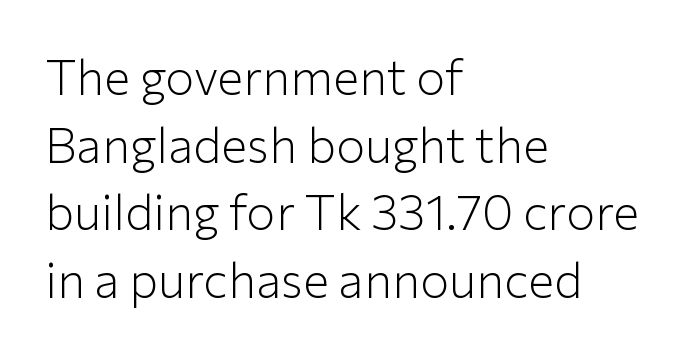
The image shows 49 px light sans-serif type, upright; set left-aligned, normal line spacing (1.38x), normal letter spacing, not underlined; low stroke contrast and a medium x-height.
